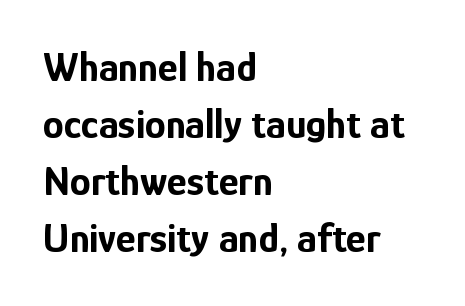
The image shows 42 px bold, condensed sans-serif type, upright; set left-aligned, normal line spacing (1.36x), normal letter spacing, not underlined; low stroke contrast and a medium x-height.
